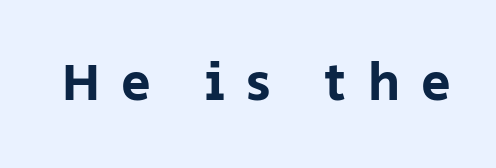
{"serif": "no", "italic": "no", "width": "normal", "stroke_contrast": "low", "x_height": "large", "monospaced": "no", "underline": "no", "letter_spacing": "wide", "letter_spacing_em": 0.4, "glyph_px": 53}
